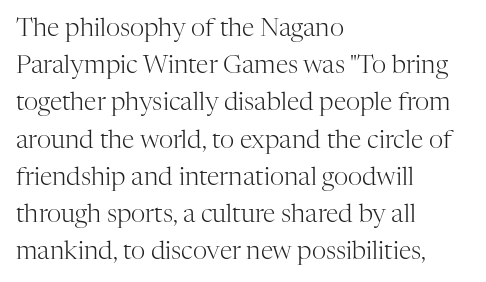
{"italic": "no", "bold": "no", "underline": "no", "align": "left", "line_spacing": "normal", "line_spacing_ratio": 1.49, "letter_spacing": "normal", "letter_spacing_em": 0.0, "glyph_px": 25}
